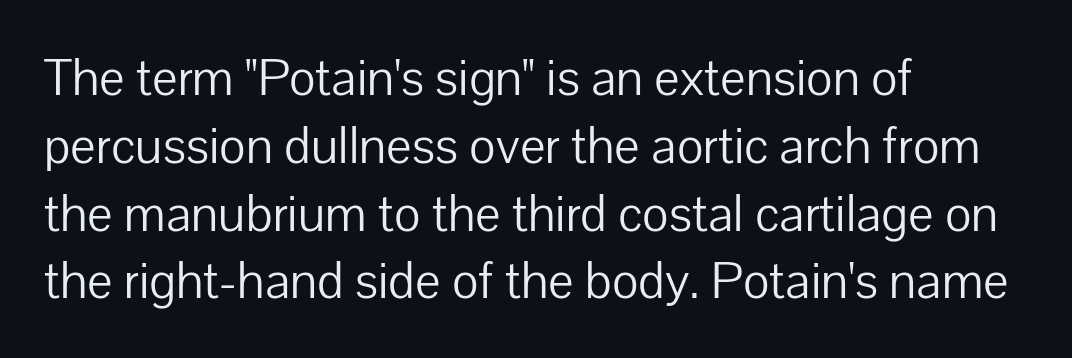
The image shows 51 px light sans-serif type, upright; set left-aligned, normal line spacing (1.33x), normal letter spacing, not underlined; low stroke contrast and a medium x-height.
